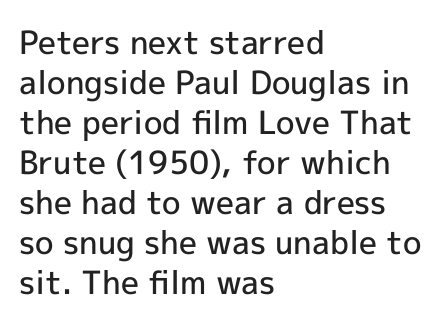
The image shows 32 px semibold sans-serif type, upright; set left-aligned, normal line spacing (1.25x), normal letter spacing, not underlined; a medium x-height.
